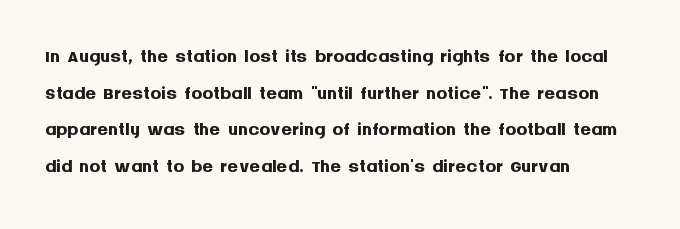
{"italic": "no", "bold": "yes", "underline": "no", "align": "left", "line_spacing": "normal", "line_spacing_ratio": 1.36, "letter_spacing": "normal", "letter_spacing_em": 0.0, "glyph_px": 27}
